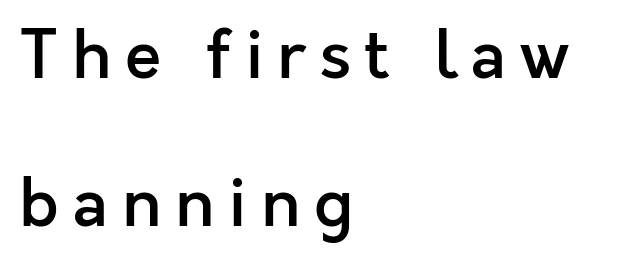
Q: Is the text bold? A: Semi-bold.
Q: Is the text italic (slanted)? A: No, it is upright.
Q: Is the typeface a serif or a sans-serif typeface? A: Sans-serif.
Q: Is the text underlined? A: No.
Q: How is the paragraph aligned? A: Left-aligned.
Q: Is the spacing between letters normal or unusually wide? A: Unusually wide.
Q: Is the spacing between lines tight, normal or loose? A: Loose.
Q: Width (condensed, normal, or wide)? A: Normal.
Q: x-height? A: Medium.
Q: Monospaced? A: No.
